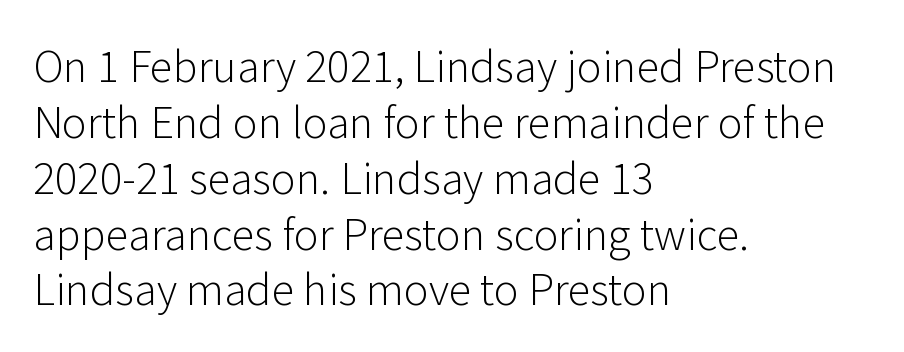
Q: Is the text bold? A: No.
Q: Is the text italic (slanted)? A: No, it is upright.
Q: Is the typeface a serif or a sans-serif typeface? A: Sans-serif.
Q: Is the text underlined? A: No.
Q: How is the paragraph aligned? A: Left-aligned.
Q: Is the spacing between letters normal or unusually wide? A: Normal.
Q: Is the spacing between lines tight, normal or loose? A: Normal.
Q: Width (condensed, normal, or wide)? A: Normal.
Q: Stroke contrast? A: Low.
Q: x-height? A: Medium.
Q: Monospaced? A: No.
